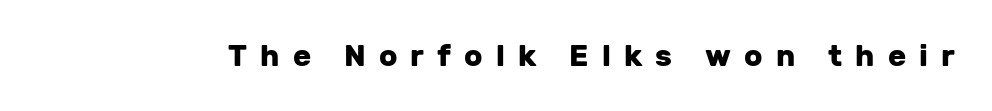
{"serif": "no", "italic": "no", "bold": "yes", "weight": "heavy", "width": "normal", "stroke_contrast": "low", "x_height": "medium", "monospaced": "no", "underline": "no", "letter_spacing": "wide", "letter_spacing_em": 0.44, "glyph_px": 30}
